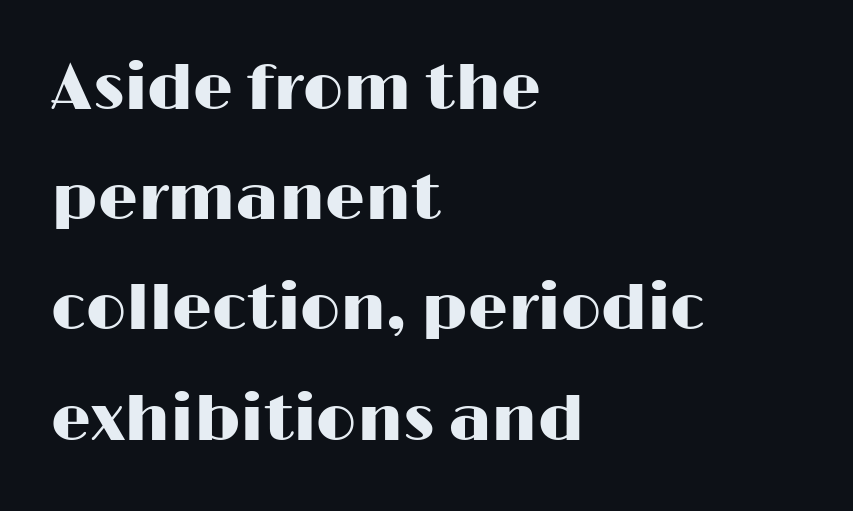
Q: Is the text italic (slanted)? A: No, it is upright.
Q: Is the typeface a serif or a sans-serif typeface? A: Sans-serif.
Q: Is the text underlined? A: No.
Q: How is the paragraph aligned? A: Left-aligned.
Q: Is the spacing between letters normal or unusually wide? A: Normal.
Q: Width (condensed, normal, or wide)? A: Wide.
Q: Stroke contrast? A: High.
Q: x-height? A: Medium.
Q: Monospaced? A: No.
